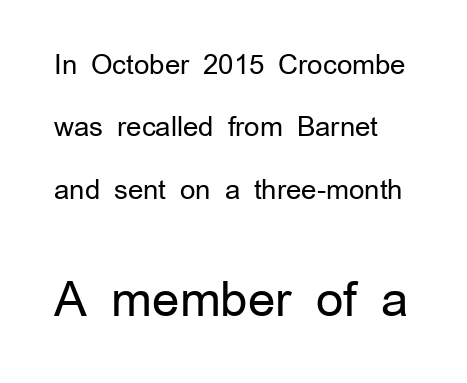
Is the letter spacing exaggerated? No — it looks like the ordinary default. The second block has been scaled up relative to the first. Posture: vertical. Stroke thickness stays within the range of a standard reading face or lighter. Unlike a traditional serif, this face leaves its strokes unadorned.
